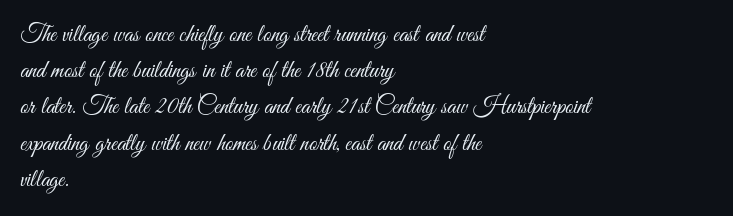
Q: Is the text bold? A: No.
Q: Is the text italic (slanted)? A: Yes.
Q: Is the text underlined? A: No.
Q: How is the paragraph aligned? A: Left-aligned.
Q: Is the spacing between letters normal or unusually wide? A: Normal.
Q: Is the spacing between lines tight, normal or loose? A: Normal.
